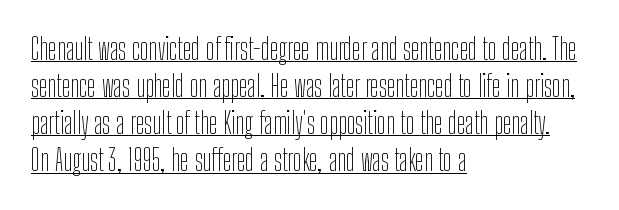
In terms of leading, this rendering sits right in the middle. All the whitespace from short lines collects on the right. Is the type heavy? It reads as light-to-regular instead. The rendered words wear a rule along their underside. Unlike a traditional serif, this face leaves its strokes unadorned.
